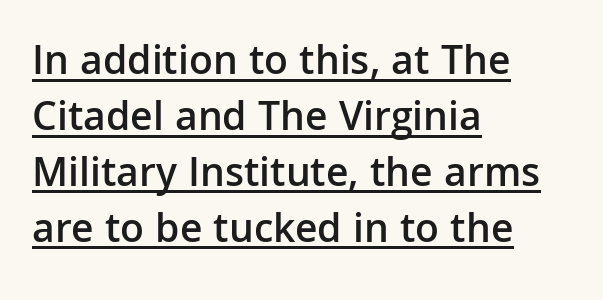
{"serif": "no", "italic": "no", "bold": "semi", "weight": "semibold", "width": "normal", "stroke_contrast": "low", "x_height": "medium", "monospaced": "no", "underline": "yes", "align": "left", "line_spacing": "normal", "line_spacing_ratio": 1.33, "letter_spacing": "normal", "letter_spacing_em": 0.0, "glyph_px": 42}
